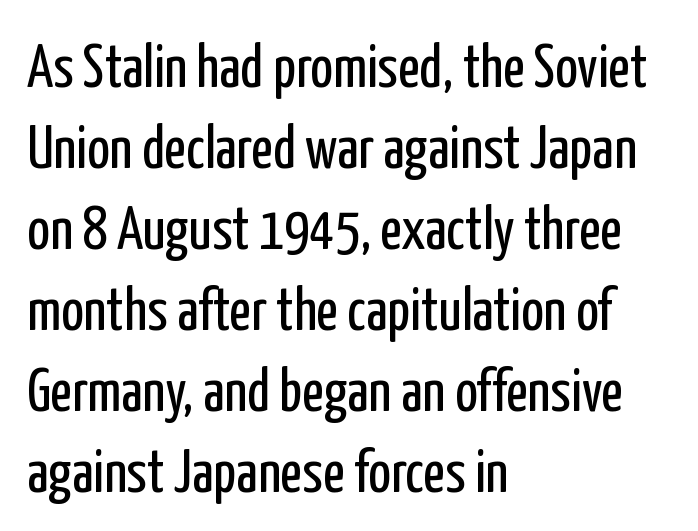
{"serif": "no", "italic": "no", "bold": "no", "weight": "regular", "width": "condensed", "stroke_contrast": "low", "x_height": "medium", "monospaced": "no", "underline": "no", "align": "left", "line_spacing": "normal", "line_spacing_ratio": 1.35, "letter_spacing": "normal", "letter_spacing_em": 0.0, "glyph_px": 60}
